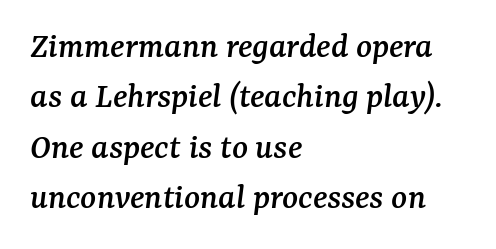
The image shows 37 px serif type, italic (leaning right); set left-aligned, normal line spacing (1.36x), normal letter spacing, not underlined; medium stroke contrast and a medium x-height.
